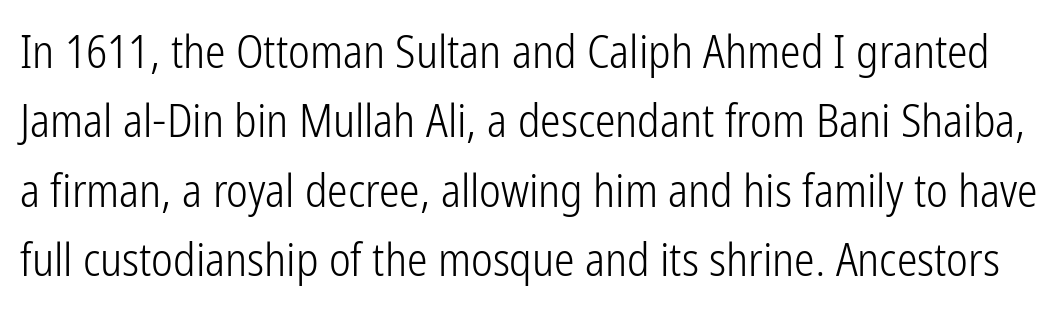
{"serif": "no", "italic": "no", "bold": "no", "weight": "light", "width": "condensed", "stroke_contrast": "low", "x_height": "medium", "monospaced": "no", "underline": "no", "line_spacing": "normal", "line_spacing_ratio": 1.51, "letter_spacing": "normal", "letter_spacing_em": 0.0, "glyph_px": 46}
